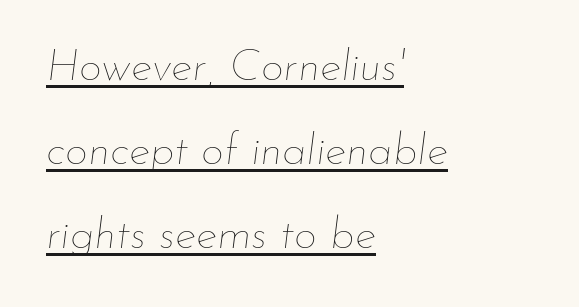
The image shows 45 px thin type, italic (leaning right); set left-aligned, line spacing 1.87x, normal letter spacing, underlined; low stroke contrast and a small x-height.
